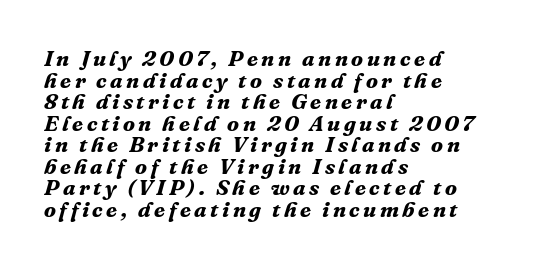
Q: Is the text bold? A: Yes.
Q: Is the text italic (slanted)? A: Yes, it leans right by about 16 degrees.
Q: Is the text underlined? A: No.
Q: How is the paragraph aligned? A: Left-aligned.
Q: Is the spacing between lines tight, normal or loose? A: Tight.
